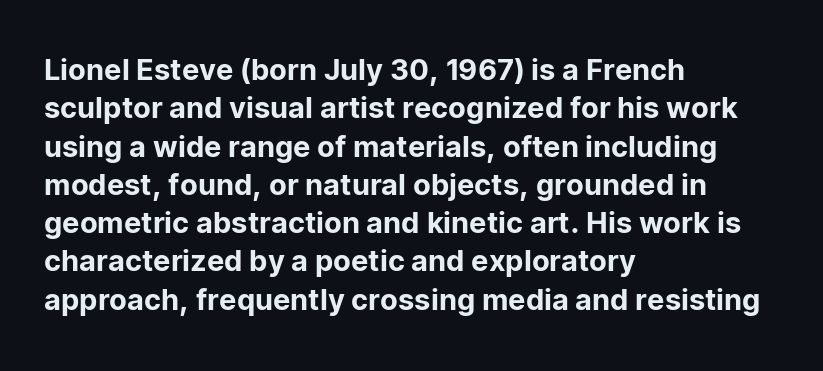
Baseline-to-baseline distance is the conventional proportion of letter height. This sample is left-justified, so line endings fall wherever the words run out. The face used here is proportionally spaced, like ordinary book or web type. Has an underline been added? It has not. In terms of letterform style, serifs are entirely absent. Style check: upright.
